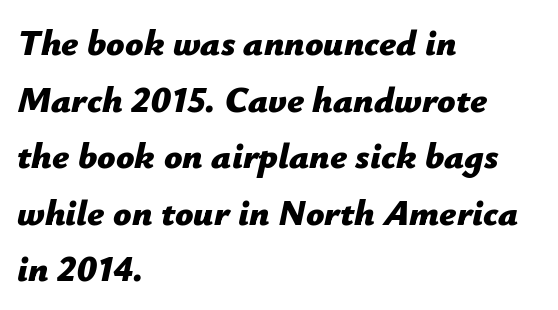
Only glyphs here, with clear space below each row. Varying glyph widths throughout — classic text-font behaviour. The letters sit at their default tracking, neither squeezed nor spread. In terms of posture, this sample is oblique.
